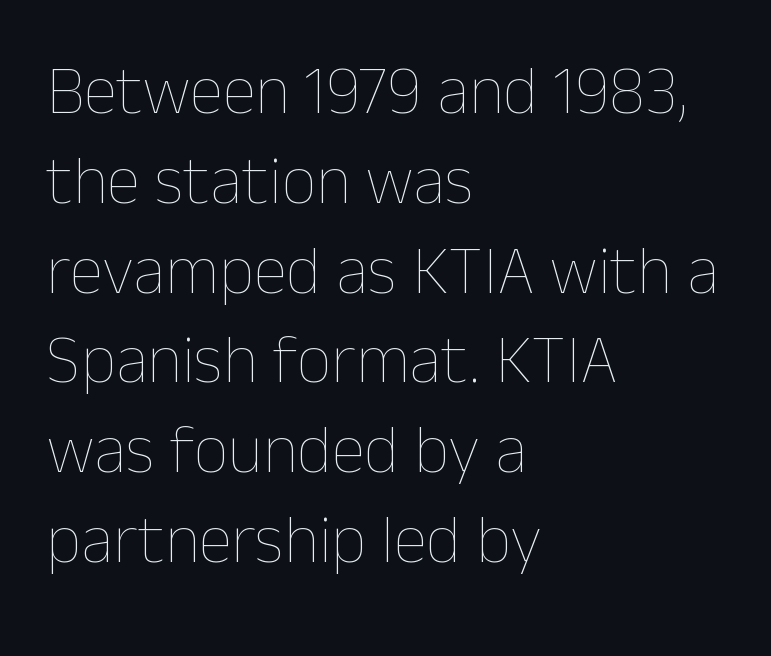
The image shows 68 px thin type, upright; set left-aligned, normal line spacing (1.32x), normal letter spacing, not underlined; low stroke contrast and a medium x-height.
